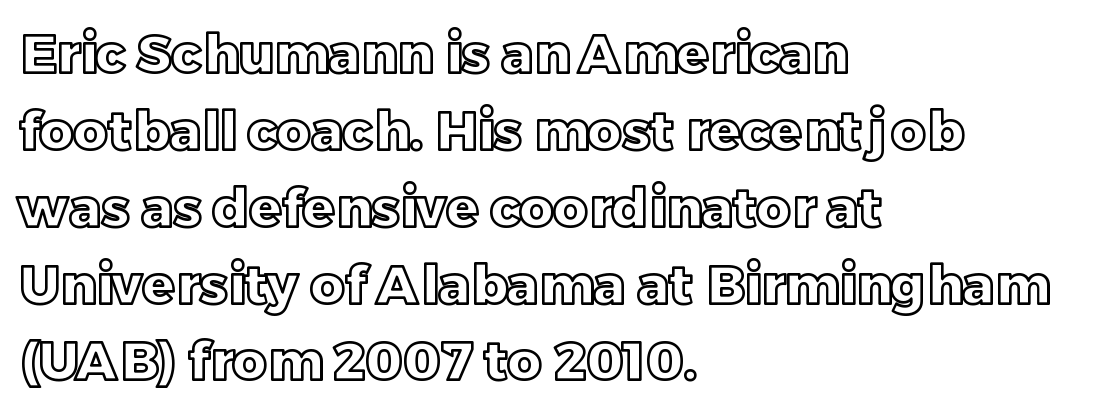
The image shows 53 px text type, upright; set left-aligned, normal line spacing (1.45x), normal letter spacing, not underlined; a large x-height.
